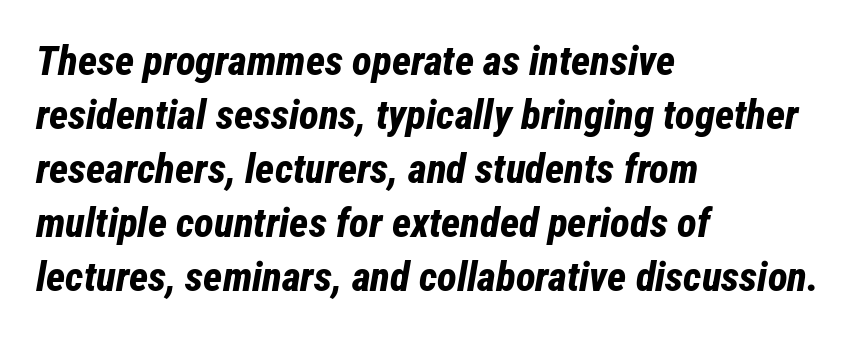
Check under the words: just untouched page. Do the characters align in a grid? No, the font is proportional. Notice how thick the strokes are: this is what a full bold looks like. The text block is weighted toward the left margin, trailing off unevenly rightward.
